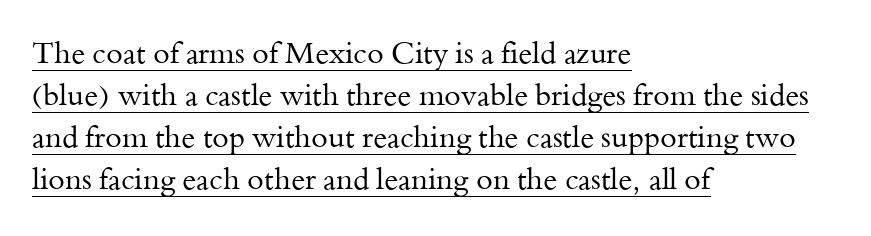
Q: Is the text bold? A: No.
Q: Is the text italic (slanted)? A: No, it is upright.
Q: Is the typeface a serif or a sans-serif typeface? A: Serif.
Q: Is the text underlined? A: Yes.
Q: How is the paragraph aligned? A: Left-aligned.
Q: Is the spacing between letters normal or unusually wide? A: Normal.
Q: Is the spacing between lines tight, normal or loose? A: Normal.
Q: Width (condensed, normal, or wide)? A: Normal.
Q: Stroke contrast? A: Medium.
Q: x-height? A: Small.
Q: Monospaced? A: No.
